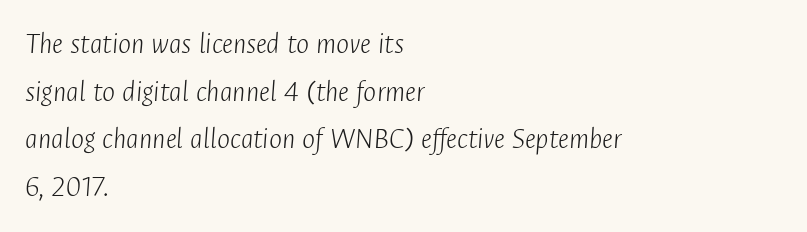
The image shows 31 px light, condensed type, italic (leaning right); set left-aligned, normal line spacing (1.54x), normal letter spacing, not underlined; low stroke contrast and a medium x-height.
